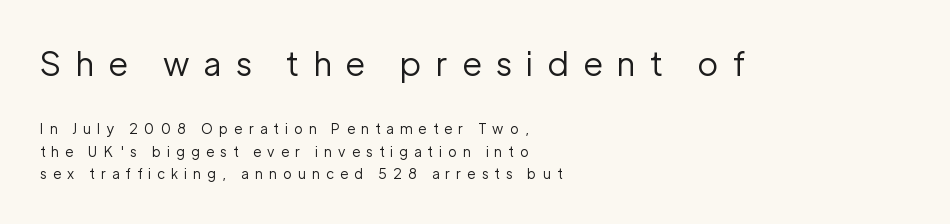
Is the type heavy? It reads as light-to-regular instead. The words here are not underlined. Size contrast runs from large at the top to small at the bottom. The vertical gap from one line to the next is medium. Horizontally, the lines are justified to the leading edge only. The lettering holds an erect, upright posture throughout.
